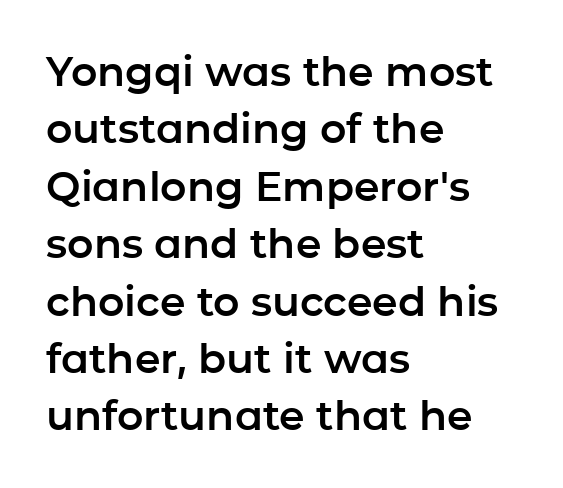
The image shows 41 px sans-serif type, upright; set left-aligned, normal line spacing (1.4x), normal letter spacing, not underlined; low stroke contrast and a medium x-height.
